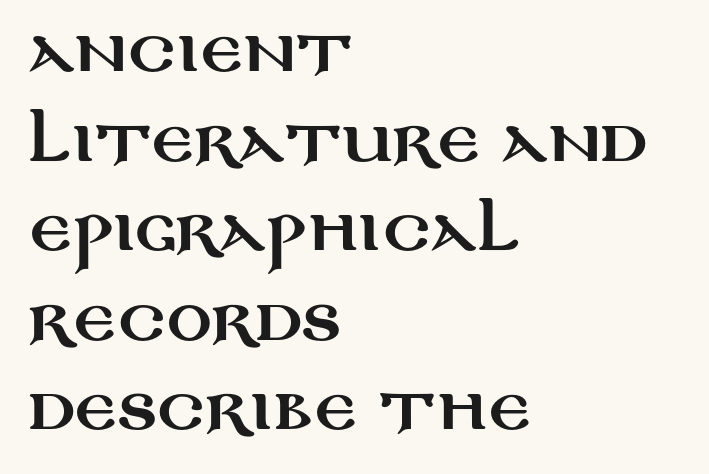
Q: Is the text italic (slanted)? A: No, it is upright.
Q: Is the typeface a serif or a sans-serif typeface? A: Sans-serif.
Q: Is the text underlined? A: No.
Q: How is the paragraph aligned? A: Left-aligned.
Q: Is the spacing between letters normal or unusually wide? A: Normal.
Q: Is the spacing between lines tight, normal or loose? A: Normal.
Q: Width (condensed, normal, or wide)? A: Wide.
Q: Stroke contrast? A: Medium.
Q: x-height? A: Large.
Q: Monospaced? A: No.
